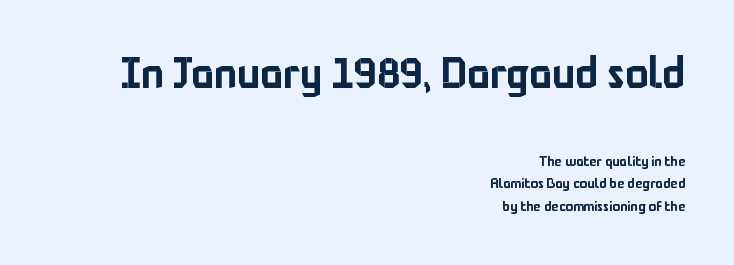
{"serif": "no", "italic": "no", "width": "normal", "stroke_contrast": "low", "x_height": "medium", "monospaced": "no", "underline": "no", "align": "right", "line_spacing": "normal", "line_spacing_ratio": 1.61, "letter_spacing": "normal", "letter_spacing_em": 0.0, "larger_block": "first", "size_ratio": 3.07, "glyph_px": 43}
